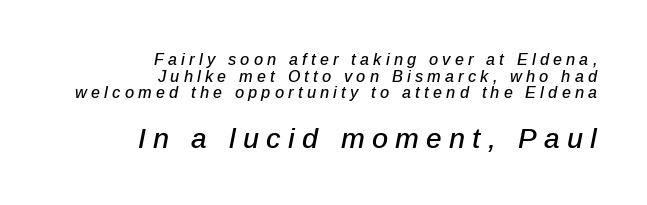
Q: Is the text italic (slanted)? A: Yes, it leans right by about 12 degrees.
Q: Is the text underlined? A: No.
Q: How is the paragraph aligned? A: Right-aligned.
Q: Is the spacing between letters normal or unusually wide? A: Unusually wide.
Q: Is the spacing between lines tight, normal or loose? A: Tight.
Q: Which block of text is set in a larger size, the first (top) or the second (bottom)? A: The second (bottom) one.
Q: Width (condensed, normal, or wide)? A: Normal.
Q: Stroke contrast? A: Low.
Q: x-height? A: Medium.
Q: Monospaced? A: No.
